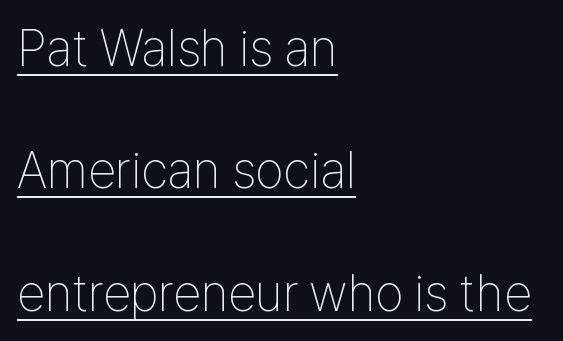
{"serif": "no", "italic": "no", "bold": "no", "weight": "thin", "width": "condensed", "stroke_contrast": "low", "x_height": "medium", "monospaced": "no", "underline": "yes", "align": "left", "line_spacing": "loose", "line_spacing_ratio": 2.4, "letter_spacing": "normal", "letter_spacing_em": 0.0, "glyph_px": 51}
